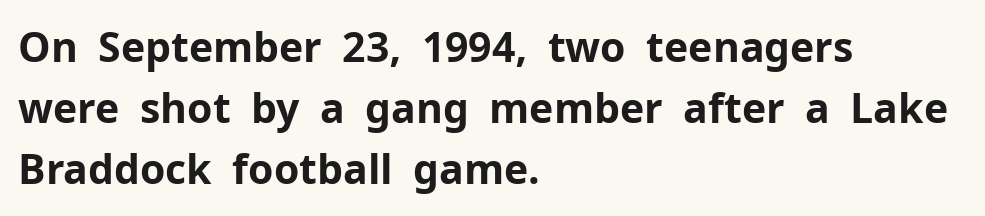
{"serif": "no", "italic": "no", "bold": "yes", "weight": "bold", "width": "normal", "stroke_contrast": "low", "x_height": "medium", "monospaced": "no", "underline": "no", "align": "left", "line_spacing": "normal", "line_spacing_ratio": 1.49, "letter_spacing": "normal", "letter_spacing_em": 0.0, "glyph_px": 41}
